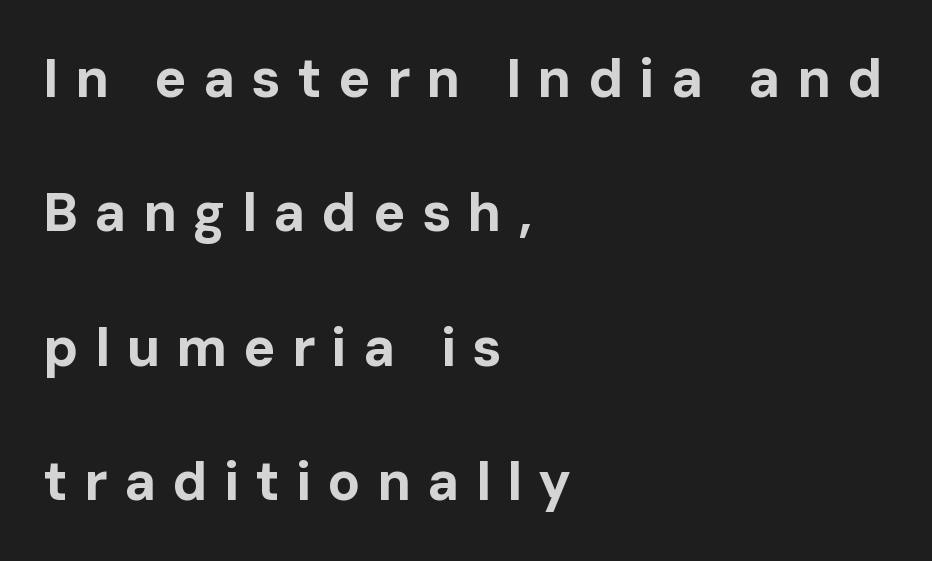
The lines are spread far apart with generous leading. The face used here is a sans, in the tradition of grotesques and geometrics. The line texture is sparse and dotted thanks to wide tracking. Is there any slant? The stems are plumb. Pretty heavy lettering here — definitely bold. The space directly below the letters is spotless.
